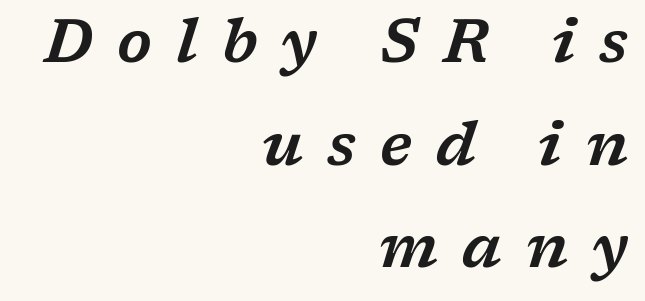
The lettering tilts uniformly, giving the passage an italic look. Varying glyph widths throughout — classic text-font behaviour. One-word summary of the alignment: right. Characters follow at a spacing far wider than the type designer built in. You can tell from the footed stems that serif type was used. Has an underline been added? It has not.
